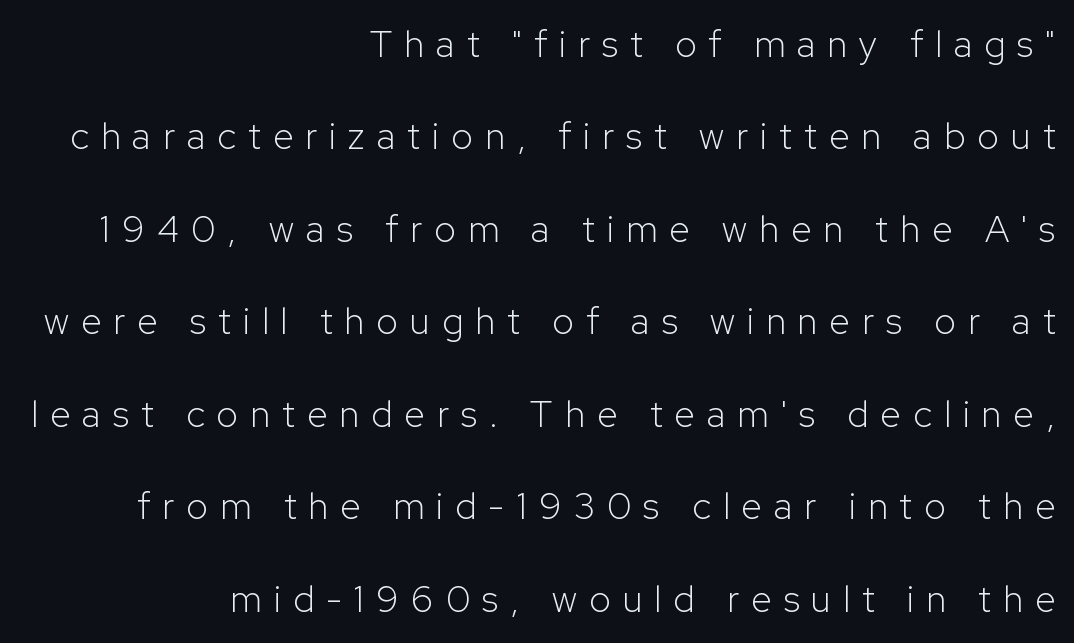
Q: Is the text bold? A: No.
Q: Is the text italic (slanted)? A: No, it is upright.
Q: Is the typeface a serif or a sans-serif typeface? A: Sans-serif.
Q: Is the text underlined? A: No.
Q: How is the paragraph aligned? A: Right-aligned.
Q: Is the spacing between letters normal or unusually wide? A: Unusually wide.
Q: Is the spacing between lines tight, normal or loose? A: Loose.
Q: Width (condensed, normal, or wide)? A: Normal.
Q: Stroke contrast? A: Low.
Q: x-height? A: Medium.
Q: Monospaced? A: No.
